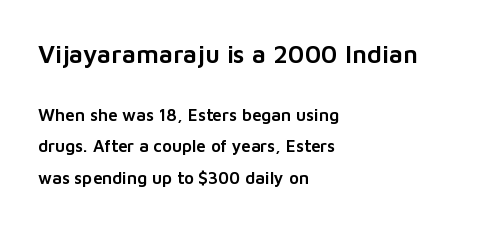
The image shows 25 px text type, upright; set left-aligned, line spacing 1.84x, normal letter spacing, not underlined; the first (top) block is 1.47x larger.
